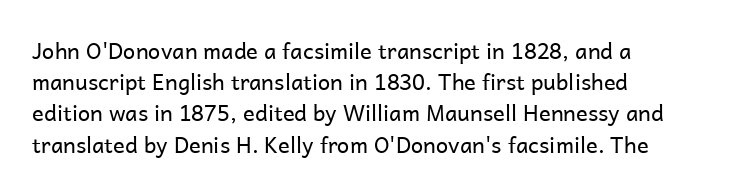
{"italic": "no", "bold": "no", "underline": "no", "align": "left", "line_spacing": "normal", "line_spacing_ratio": 1.42, "letter_spacing": "normal", "letter_spacing_em": 0.0, "glyph_px": 22}
